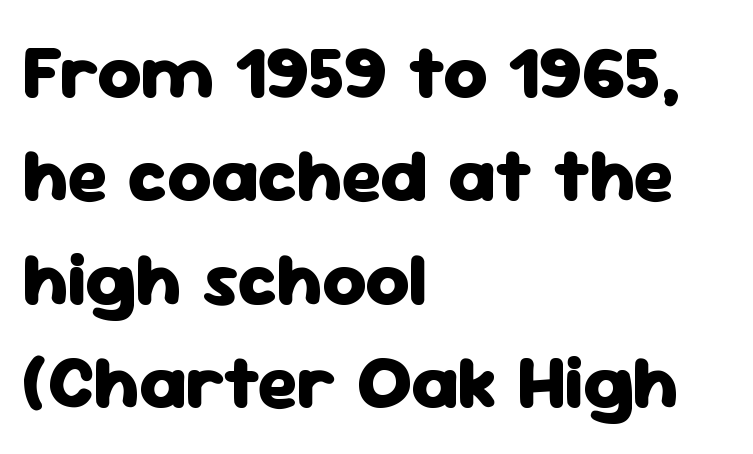
Every character sits straight up, as roman type does. Here the designer chose a conventional face with non-uniform glyph widths. Horizontal alignment here is leftward, the default for most running prose. The space between consecutive lines is moderate.
